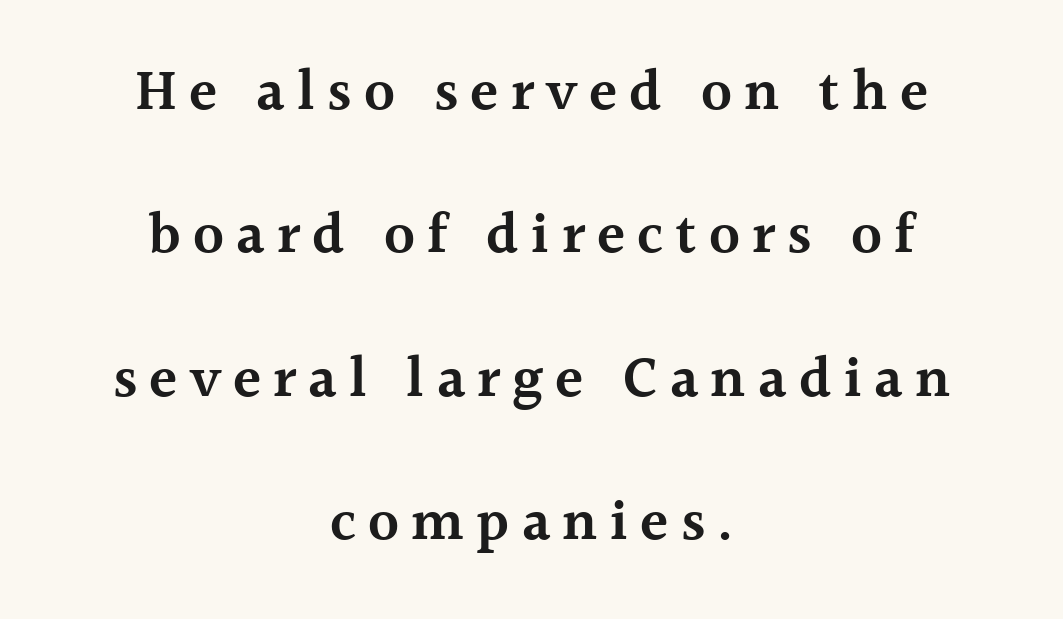
{"serif": "yes", "italic": "no", "bold": "semi", "weight": "semibold", "width": "normal", "x_height": "medium", "monospaced": "no", "underline": "no", "align": "center", "line_spacing": "loose", "line_spacing_ratio": 2.47, "letter_spacing": "wide", "letter_spacing_em": 0.21, "glyph_px": 58}
